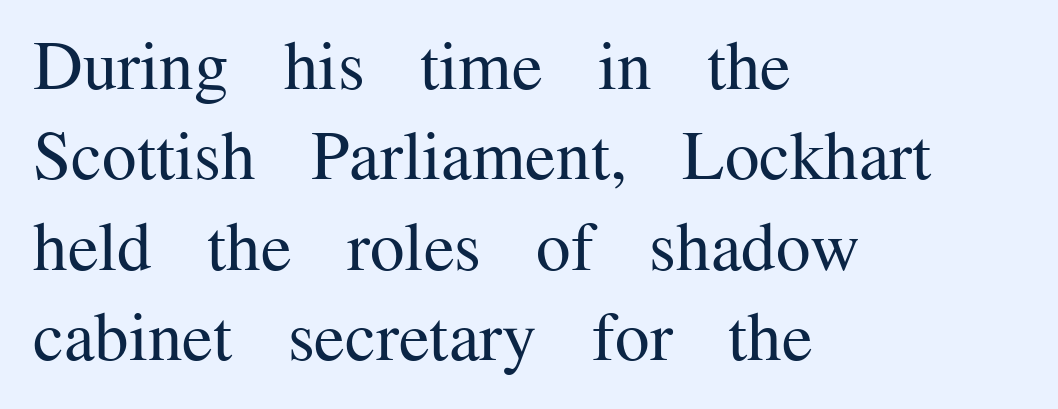
This reads as an unemphasized weight, regular at the heaviest. This rendering employs a face with finishing strokes, i.e., a serif. The passage shown has conventional tracking throughout. The passage shown is typed in a proportional face where columns would drift. Letters rest on an invisible, unmarked baseline.
